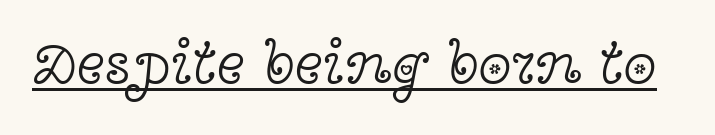
The image shows 60 px light, wide serif type, upright; set normal letter spacing, underlined; a medium x-height.
